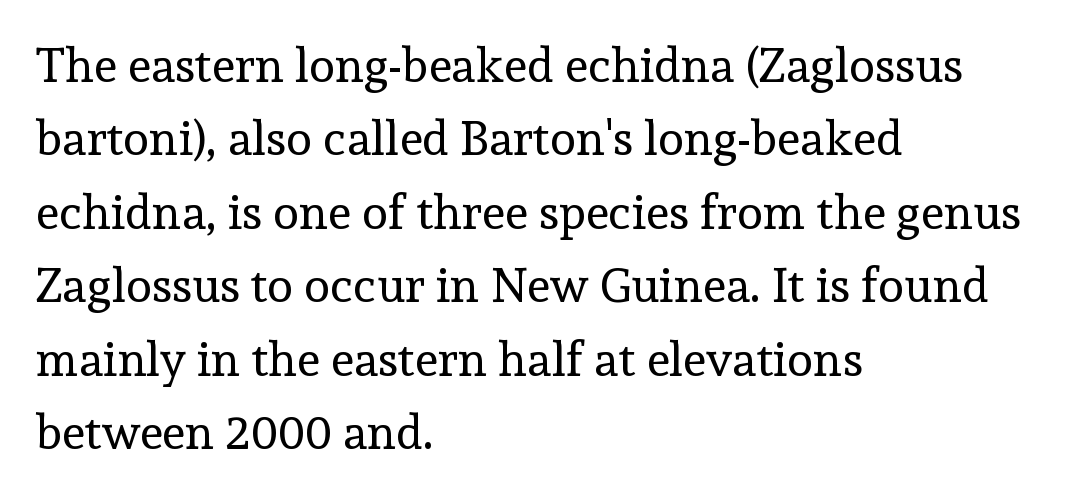
Short and long lines alike share a common starting point at left. The rendering uses natural spacing where letterforms have individual widths. Is the type heavy? It reads as light-to-regular instead. Rows of type keep a routine distance in the vertical direction. The type family on display is of the serif kind.
